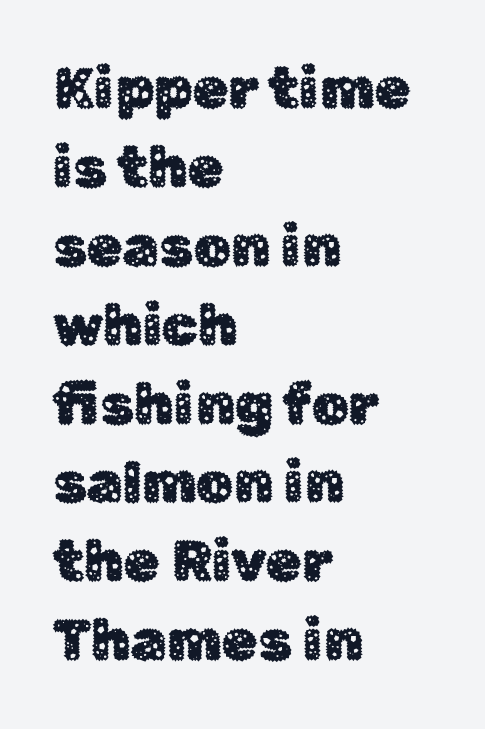
{"serif": "no", "italic": "no", "width": "normal", "stroke_contrast": "low", "x_height": "medium", "monospaced": "no", "underline": "no", "align": "left", "line_spacing": "normal", "line_spacing_ratio": 1.36, "letter_spacing": "normal", "letter_spacing_em": 0.0, "glyph_px": 58}
